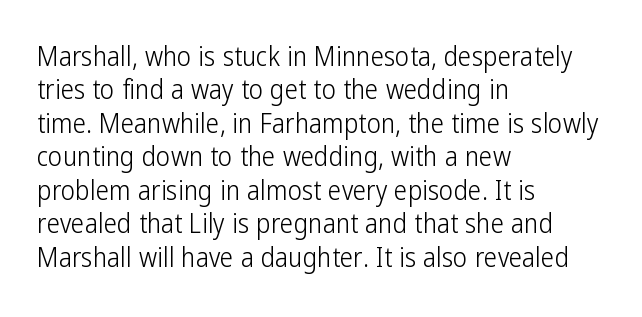
The image shows 27 px text type, upright; set left-aligned, line spacing 1.24x, normal letter spacing, not underlined.
